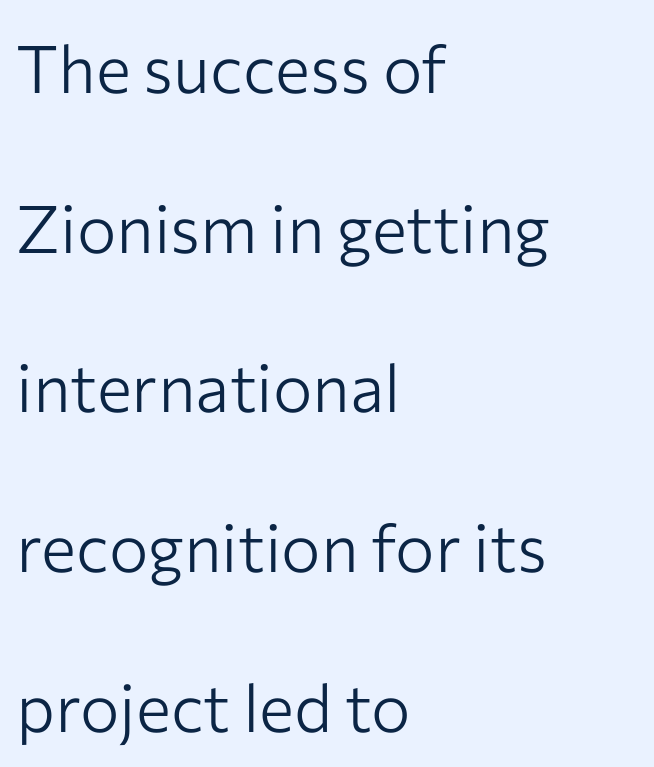
This sample trades compactness for vertical openness between lines. A typesetter would mark this as roman, not italic. Looks like regular typesetting: each glyph gets only the width it needs. Examine the stroke ends and you'll find no serifs. Type without underlining. Bold? No — there's no thickening of the strokes.
